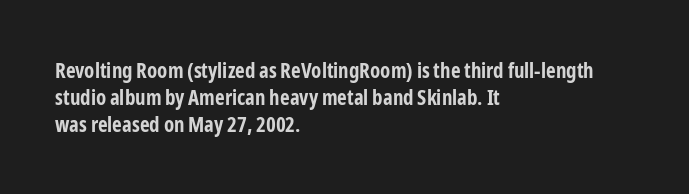
Which margin do the lines hug? The left one — the right edge is uneven. The foot of each line stays bare and open. Strokes here are thick enough to call this a true bold. Does the lettering tilt? It doesn't — this is upright. You could call the tracking neutral — neither tight nor loose. Interline gaps are of average width in this sample.
